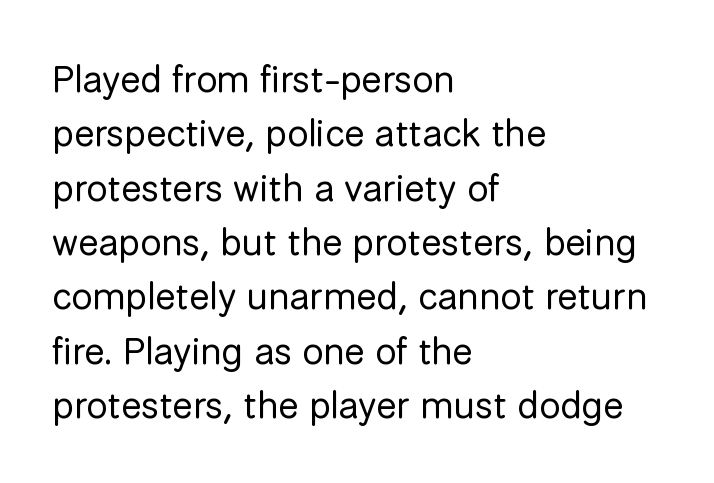
The image shows 38 px regular-weight sans-serif type, upright; set left-aligned, normal line spacing (1.43x), normal letter spacing, not underlined; low stroke contrast and a medium x-height.
